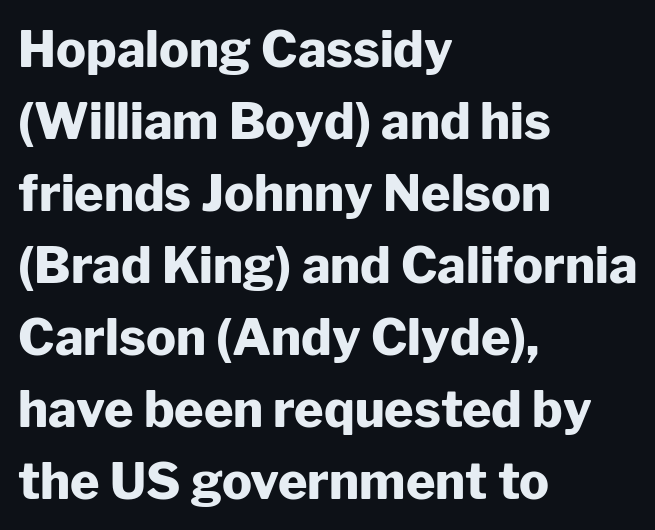
{"serif": "no", "italic": "no", "bold": "yes", "weight": "heavy", "width": "normal", "stroke_contrast": "low", "x_height": "medium", "monospaced": "no", "underline": "no", "align": "left", "line_spacing": "normal", "line_spacing_ratio": 1.44, "letter_spacing": "normal", "letter_spacing_em": 0.0, "glyph_px": 50}
